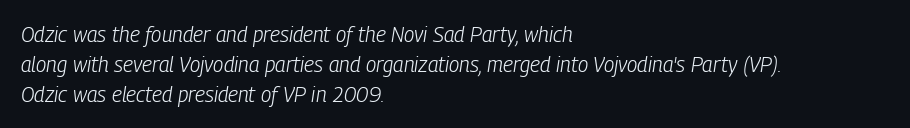
{"italic": "yes", "lean": "right", "slant_degrees": 9, "bold": "no", "underline": "no", "align": "left", "line_spacing": "normal", "line_spacing_ratio": 1.42, "letter_spacing": "normal", "letter_spacing_em": 0.0, "glyph_px": 21}
